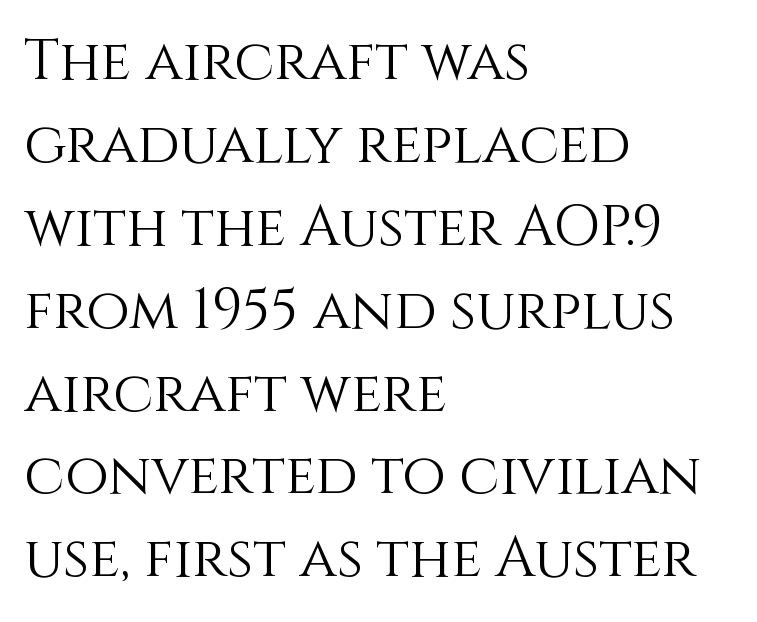
Notice how descenders clear the ascenders below comfortably — that's standard leading. Rule under the text: the space is simply empty. These lines were composed using upright roman letters. Layout note: lines flush left. This is not heavy type; no bold has been used. The letterforms sit shoulder to shoulder at normal distance.
